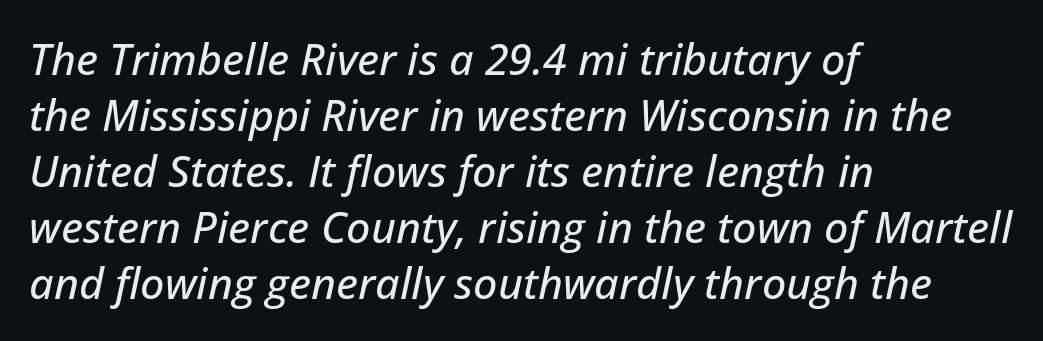
{"italic": "yes", "lean": "right", "slant_degrees": 12, "width": "normal", "stroke_contrast": "low", "x_height": "medium", "monospaced": "no", "underline": "no", "align": "left", "line_spacing": "normal", "line_spacing_ratio": 1.3, "letter_spacing": "normal", "letter_spacing_em": 0.0, "glyph_px": 43}
